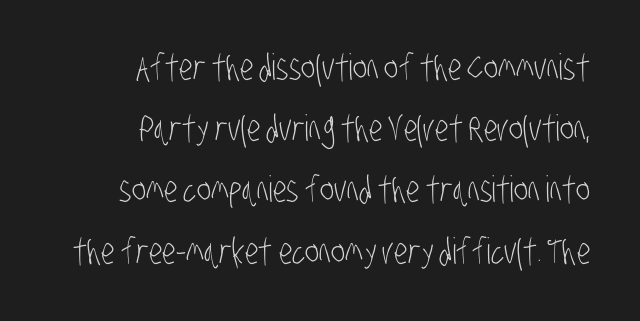
Q: Is the text bold? A: No.
Q: Is the typeface a serif or a sans-serif typeface? A: Sans-serif.
Q: Is the text underlined? A: No.
Q: How is the paragraph aligned? A: Right-aligned.
Q: Is the spacing between letters normal or unusually wide? A: Normal.
Q: Is the spacing between lines tight, normal or loose? A: Normal.
Q: Width (condensed, normal, or wide)? A: Condensed.
Q: Stroke contrast? A: Low.
Q: x-height? A: Large.
Q: Monospaced? A: No.
